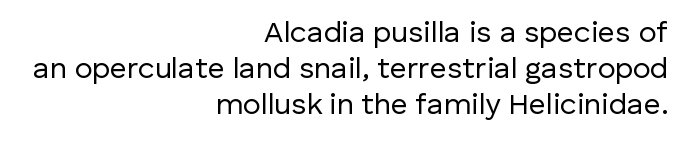
The image shows 30 px regular-weight sans-serif type, upright; set right-aligned, line spacing 1.2x, normal letter spacing, not underlined; low stroke contrast and a medium x-height.
